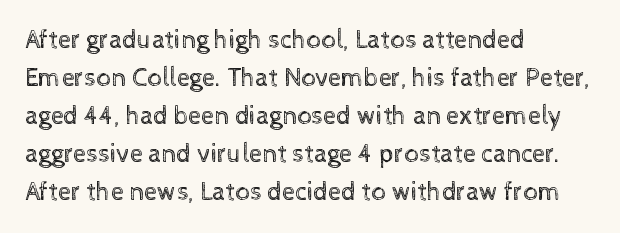
Q: Is the text bold? A: No.
Q: Is the text italic (slanted)? A: No, it is upright.
Q: Is the text underlined? A: No.
Q: How is the paragraph aligned? A: Left-aligned.
Q: Is the spacing between letters normal or unusually wide? A: Normal.
Q: Is the spacing between lines tight, normal or loose? A: Normal.
